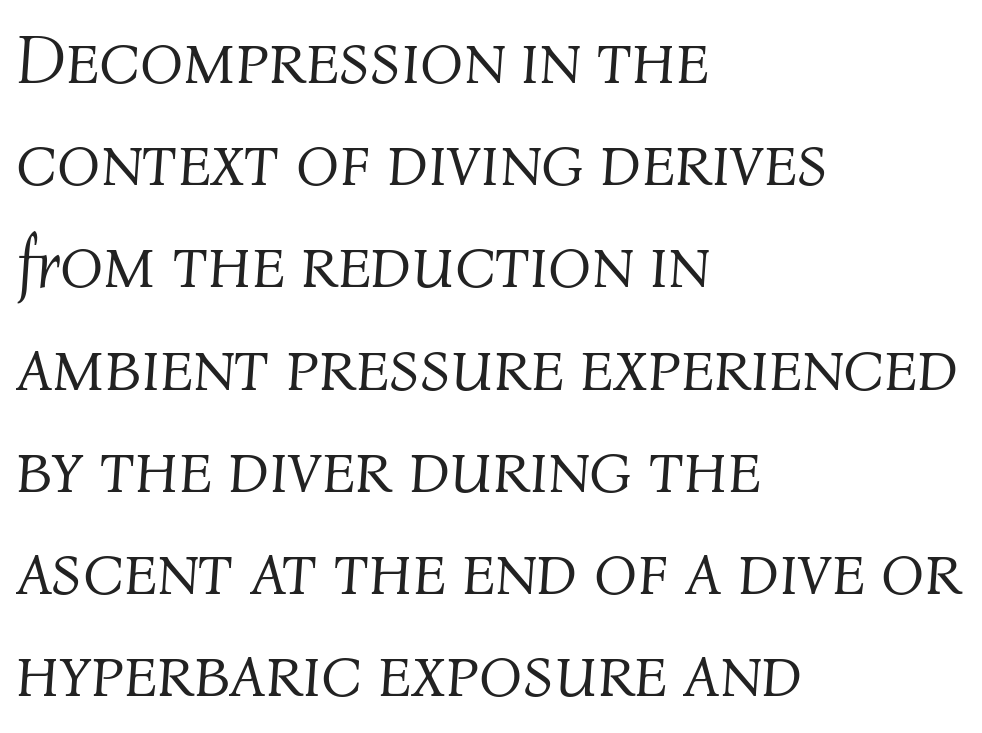
Does the copy run flush right? No — it runs flush left. Short note: letters normally spaced. It's the slanting kind of type. Type without underlining. Stroke mass is kept to a normal reading level or below. You could not count columns in this text — the font is proportionally spaced.
